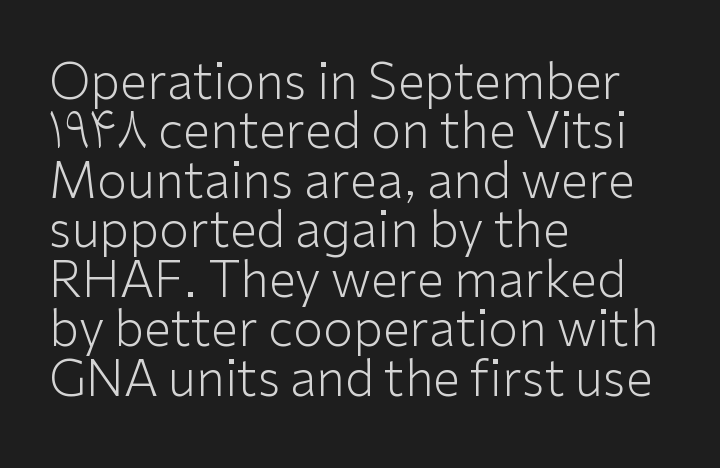
The image shows 49 px light sans-serif type, upright; set left-aligned, tight line spacing (1.01x), normal letter spacing, not underlined; low stroke contrast and a medium x-height.
